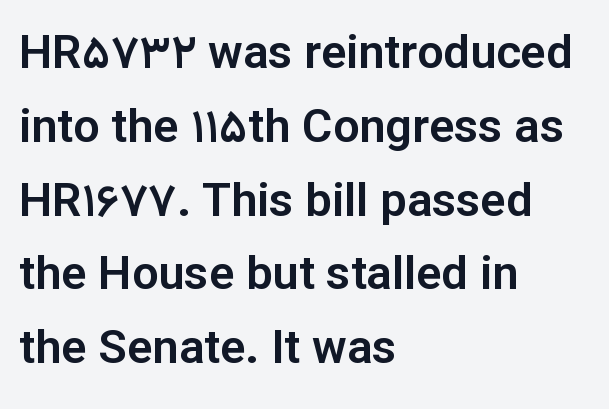
Posture: upright roman. A typesetter would call this proportional, since set widths differ per character. Each row of text sits above clean, open space. The font family rendered here belongs to the sans-serif group. Here the glyphs are tracked normally, forming tight word shapes. Interline gaps are of average width in this sample.
